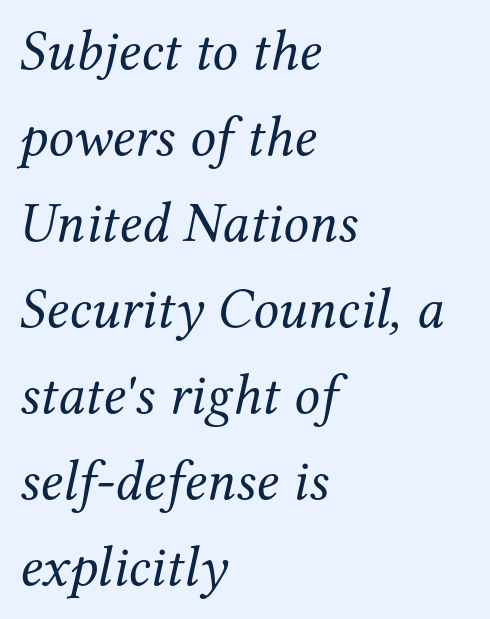
{"serif": "yes", "italic": "yes", "lean": "right", "slant_degrees": 12, "bold": "no", "weight": "regular", "width": "normal", "stroke_contrast": "medium", "x_height": "medium", "monospaced": "no", "underline": "no", "align": "left", "line_spacing": "normal", "line_spacing_ratio": 1.51, "letter_spacing": "normal", "letter_spacing_em": 0.0, "glyph_px": 57}
